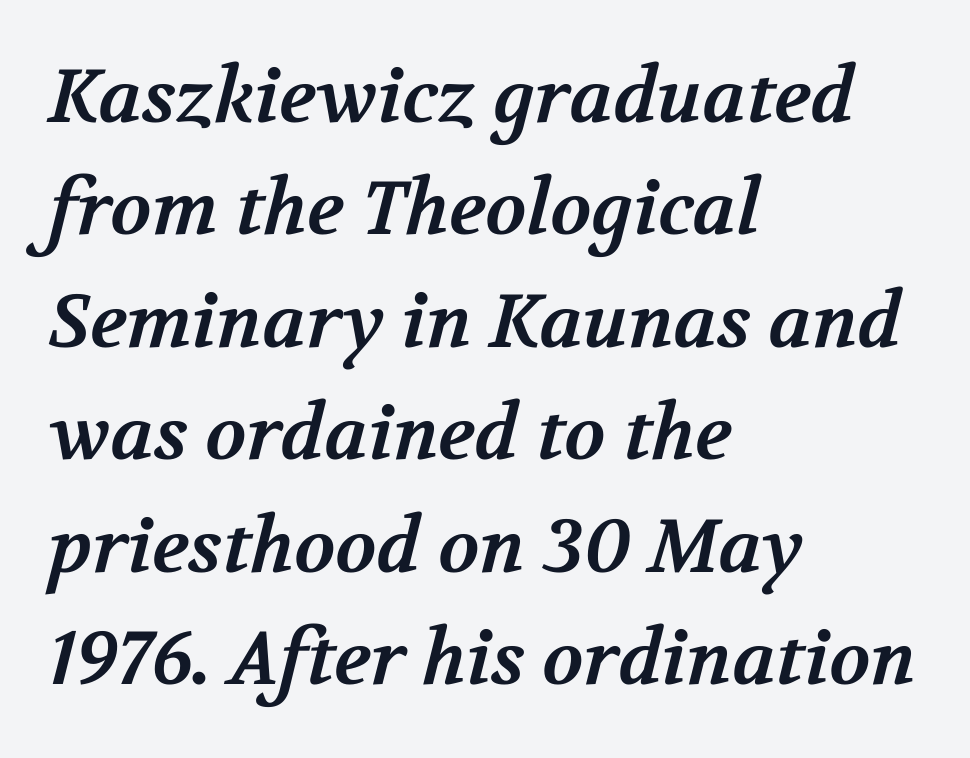
{"serif": "yes", "bold": "yes", "weight": "bold", "width": "normal", "stroke_contrast": "medium", "x_height": "medium", "monospaced": "no", "underline": "no", "align": "left", "line_spacing": "normal", "line_spacing_ratio": 1.5, "letter_spacing": "normal", "letter_spacing_em": 0.0, "glyph_px": 75}
